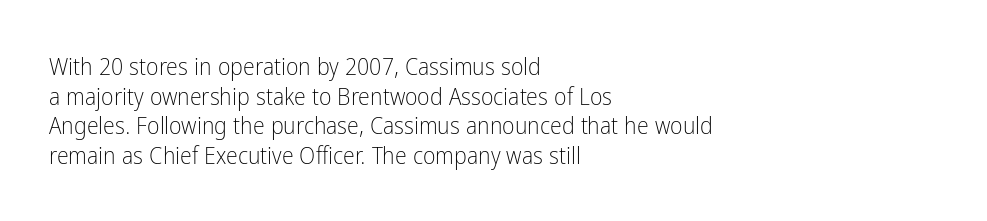
Q: Is the text bold? A: No.
Q: Is the text italic (slanted)? A: No, it is upright.
Q: Is the text underlined? A: No.
Q: How is the paragraph aligned? A: Left-aligned.
Q: Is the spacing between letters normal or unusually wide? A: Normal.
